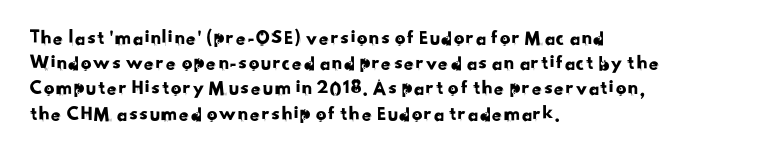
Q: Is the text underlined? A: No.
Q: How is the paragraph aligned? A: Left-aligned.
Q: Is the spacing between letters normal or unusually wide? A: Normal.
